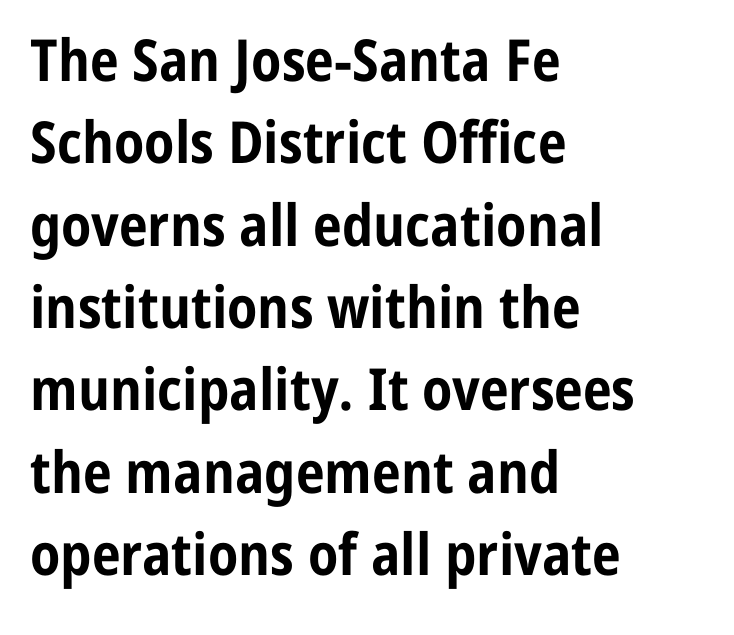
{"serif": "no", "italic": "no", "bold": "yes", "weight": "bold", "width": "condensed", "stroke_contrast": "low", "x_height": "medium", "monospaced": "no", "underline": "no", "align": "left", "line_spacing": "normal", "line_spacing_ratio": 1.42, "letter_spacing": "normal", "letter_spacing_em": 0.0, "glyph_px": 58}
